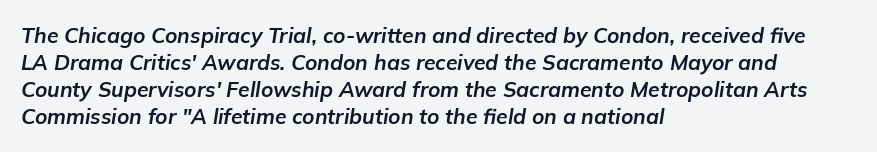
{"italic": "yes", "lean": "right", "slant_degrees": 9, "bold": "yes", "underline": "no", "align": "left", "line_spacing": "normal", "line_spacing_ratio": 1.29, "letter_spacing": "normal", "letter_spacing_em": 0.0, "glyph_px": 21}
